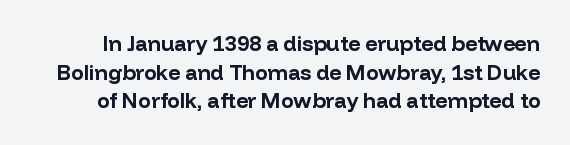
The image shows 21 px bold type, upright; set normal line spacing (1.36x), normal letter spacing, not underlined.
